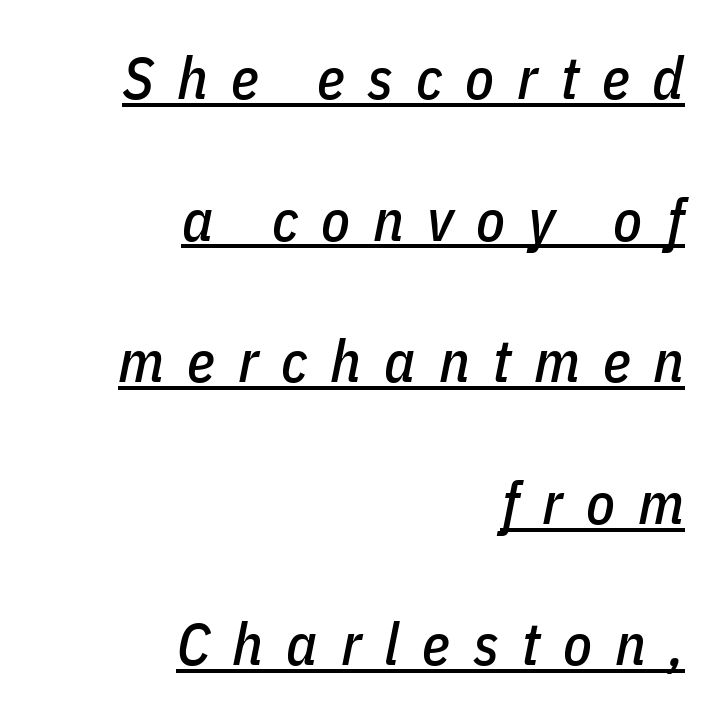
{"italic": "yes", "lean": "right", "slant_degrees": 11, "width": "condensed", "stroke_contrast": "low", "x_height": "medium", "monospaced": "no", "underline": "yes", "align": "right", "line_spacing": "loose", "line_spacing_ratio": 2.4, "letter_spacing": "wide", "letter_spacing_em": 0.39, "glyph_px": 59}
